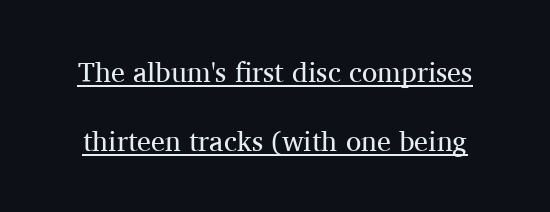
{"serif": "yes", "italic": "no", "bold": "no", "weight": "regular", "width": "normal", "stroke_contrast": "medium", "x_height": "medium", "monospaced": "no", "underline": "yes", "line_spacing": "loose", "line_spacing_ratio": 2.46, "letter_spacing": "normal", "letter_spacing_em": 0.0, "glyph_px": 28}
